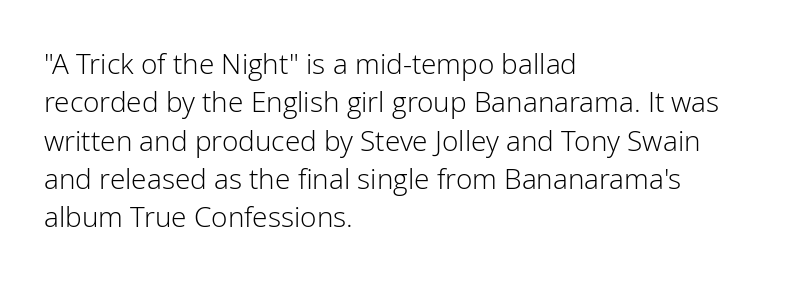
Casual observation: everything's shoved over to the left. Stroke mass is kept to a normal reading level or below. The letterforms sit shoulder to shoulder at normal distance. How would I describe the line gaps? Plain and ordinary. A roman cut, with each character standing at attention. Do the characters align in a grid? No, the font is proportional.
